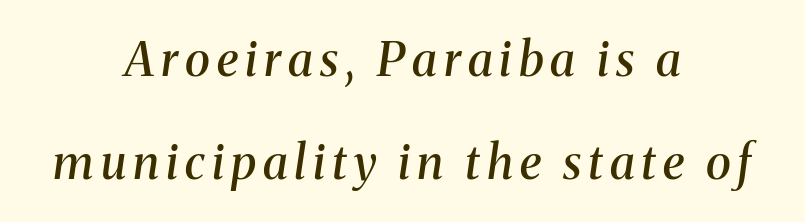
{"serif": "yes", "italic": "yes", "lean": "right", "slant_degrees": 8, "bold": "semi", "weight": "semibold", "width": "normal", "stroke_contrast": "medium", "x_height": "medium", "monospaced": "no", "underline": "no", "align": "center", "line_spacing": "loose", "line_spacing_ratio": 2.2, "glyph_px": 47}
